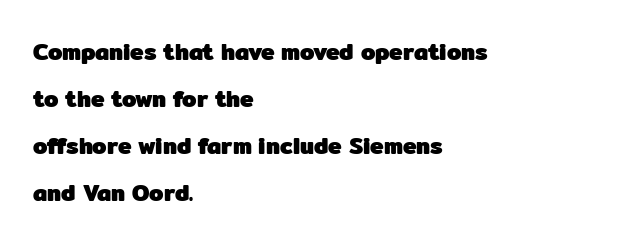
Q: Is the text bold? A: Yes.
Q: Is the text italic (slanted)? A: No, it is upright.
Q: Is the text underlined? A: No.
Q: How is the paragraph aligned? A: Left-aligned.
Q: Is the spacing between letters normal or unusually wide? A: Normal.
Q: Is the spacing between lines tight, normal or loose? A: Loose.
